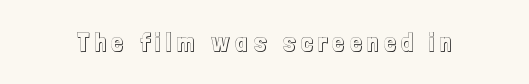
Posture: upright roman. Nobody drew a line under any word here. Honestly, the letter spacing is so wide it's the main thing you notice.
